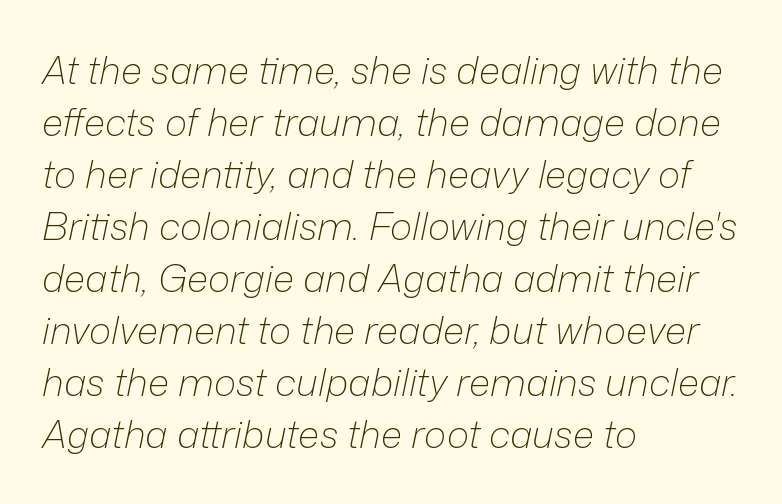
The letterforms sit shoulder to shoulder at normal distance. No heavy texture on the line: the type isn't bold. The rendering uses natural spacing where letterforms have individual widths. Reading down the column, the eye jumps a familiar distance to each next line.
